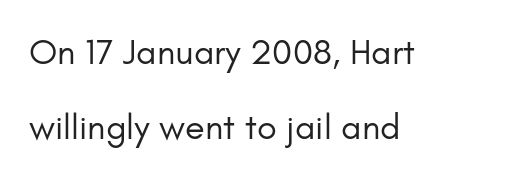
Q: Is the text bold? A: No.
Q: Is the text italic (slanted)? A: No, it is upright.
Q: Is the typeface a serif or a sans-serif typeface? A: Sans-serif.
Q: Is the text underlined? A: No.
Q: How is the paragraph aligned? A: Left-aligned.
Q: Is the spacing between letters normal or unusually wide? A: Normal.
Q: Is the spacing between lines tight, normal or loose? A: Loose.
Q: Width (condensed, normal, or wide)? A: Normal.
Q: Stroke contrast? A: Low.
Q: x-height? A: Small.
Q: Monospaced? A: No.
